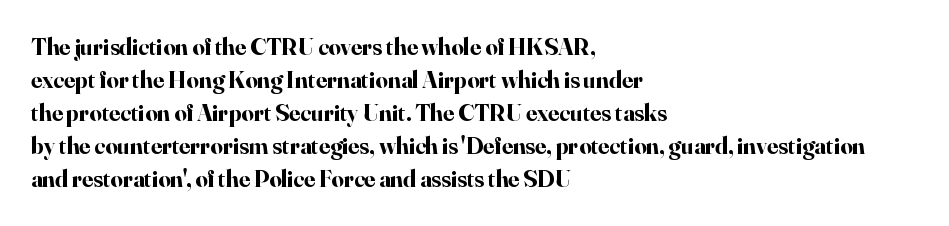
{"italic": "no", "bold": "yes", "underline": "no", "align": "left", "line_spacing": "normal", "line_spacing_ratio": 1.38, "letter_spacing": "normal", "letter_spacing_em": 0.0, "glyph_px": 24}
